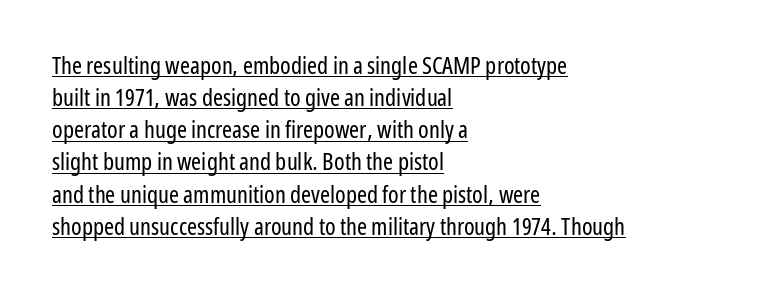
These characters rest on top of a visible drawn line. A light-to-regular cut is what we see here. The face used here is rendered with its standard letterfit. This rendering uses left alignment, leaving the right contour irregular. Leading matches the norm, producing a regular column.
